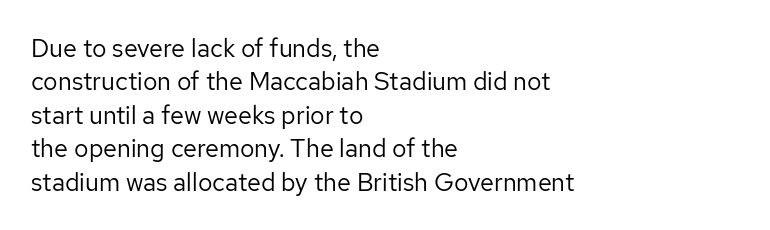
Q: Is the text bold? A: No.
Q: Is the text italic (slanted)? A: No, it is upright.
Q: Is the text underlined? A: No.
Q: How is the paragraph aligned? A: Left-aligned.
Q: Is the spacing between letters normal or unusually wide? A: Normal.
Q: Is the spacing between lines tight, normal or loose? A: Normal.
